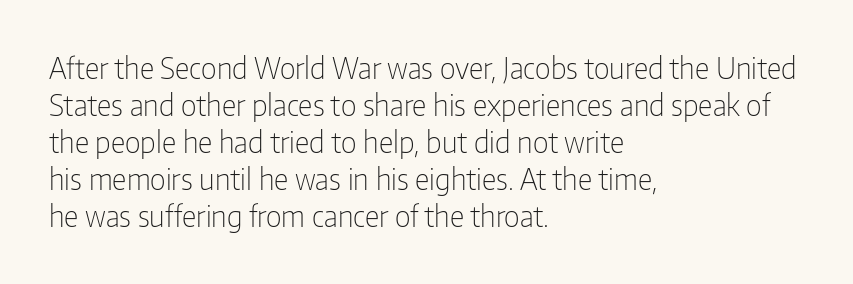
Q: Is the text bold? A: No.
Q: Is the text italic (slanted)? A: No, it is upright.
Q: Is the typeface a serif or a sans-serif typeface? A: Sans-serif.
Q: Is the text underlined? A: No.
Q: How is the paragraph aligned? A: Left-aligned.
Q: Is the spacing between letters normal or unusually wide? A: Normal.
Q: Is the spacing between lines tight, normal or loose? A: Normal.
Q: Width (condensed, normal, or wide)? A: Condensed.
Q: Stroke contrast? A: Low.
Q: x-height? A: Medium.
Q: Monospaced? A: No.
